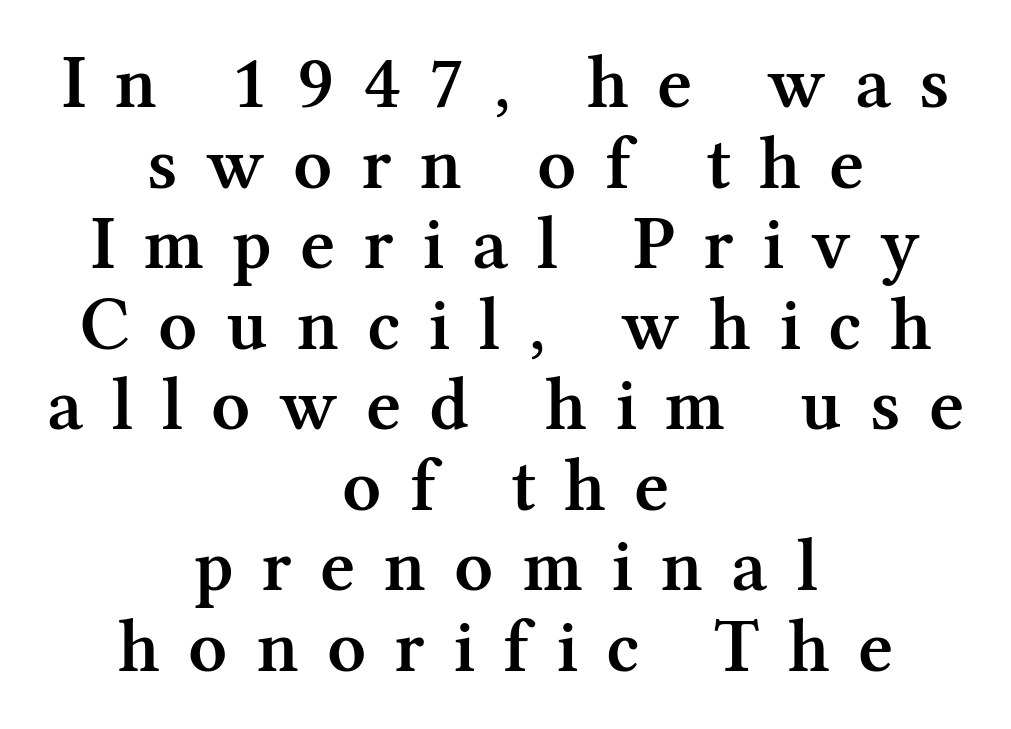
These lines carry some extra weight — a demibold, not a full bold. The letters are spread apart with noticeably loose tracking. You could barely slide anything between these rows. Posture: upright roman. The text was rendered using a seriffed face with decorative stroke endings.
